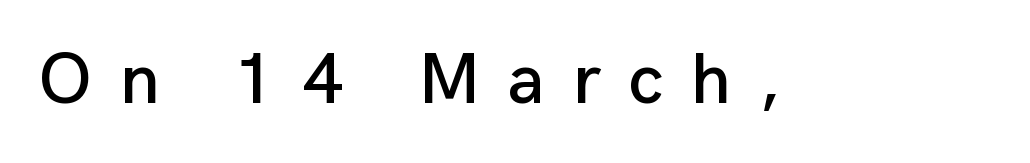
The gap between lines stays unmarked. Spacing verdict: proportional, widths tailored to each character. The glyphs in this specimen are sans serif. The tracking reads as deliberately expanded to a designer's eye. When letters stand straight like this, we call the style roman or upright.
